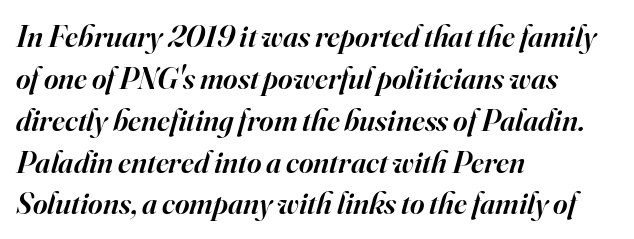
The image shows 31 px semibold serif type, italic (leaning right); set left-aligned, normal line spacing (1.35x), normal letter spacing, not underlined; high stroke contrast and a small x-height.
